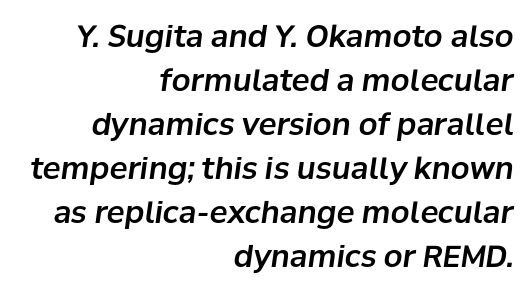
Bare-footed words on every line. Slant detected: the letters are inclined. This sample uses plain, unmodified letter spacing. Is there much room between lines? A standard amount, neither cramped nor airy. Leftover space on each line is placed entirely before the opening word.
